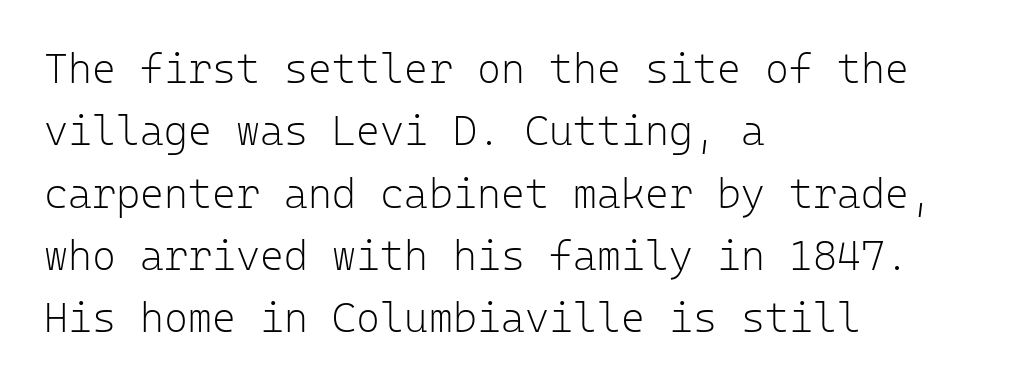
{"serif": "no", "italic": "no", "bold": "no", "weight": "light", "width": "normal", "stroke_contrast": "low", "x_height": "medium", "monospaced": "yes", "underline": "no", "align": "left", "line_spacing": "normal", "line_spacing_ratio": 1.52, "letter_spacing": "normal", "letter_spacing_em": 0.0, "glyph_px": 41}
